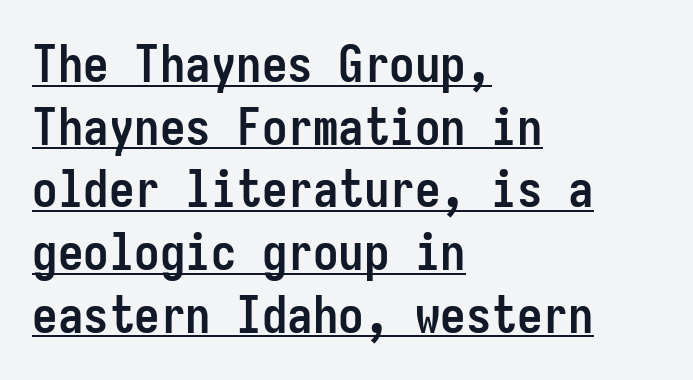
Q: Is the text bold? A: Yes.
Q: Is the text italic (slanted)? A: No, it is upright.
Q: Is the typeface a serif or a sans-serif typeface? A: Sans-serif.
Q: Is the text underlined? A: Yes.
Q: How is the paragraph aligned? A: Left-aligned.
Q: Is the spacing between letters normal or unusually wide? A: Normal.
Q: Width (condensed, normal, or wide)? A: Condensed.
Q: Stroke contrast? A: Low.
Q: x-height? A: Medium.
Q: Monospaced? A: Yes.
